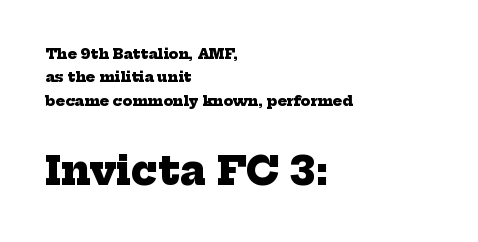
Q: Is the text bold? A: Yes.
Q: Is the typeface a serif or a sans-serif typeface? A: Serif.
Q: Is the text underlined? A: No.
Q: How is the paragraph aligned? A: Left-aligned.
Q: Is the spacing between letters normal or unusually wide? A: Normal.
Q: Is the spacing between lines tight, normal or loose? A: Normal.
Q: Which block of text is set in a larger size, the first (top) or the second (bottom)? A: The second (bottom) one.
Q: Width (condensed, normal, or wide)? A: Normal.
Q: Stroke contrast? A: Low.
Q: x-height? A: Medium.
Q: Monospaced? A: No.
